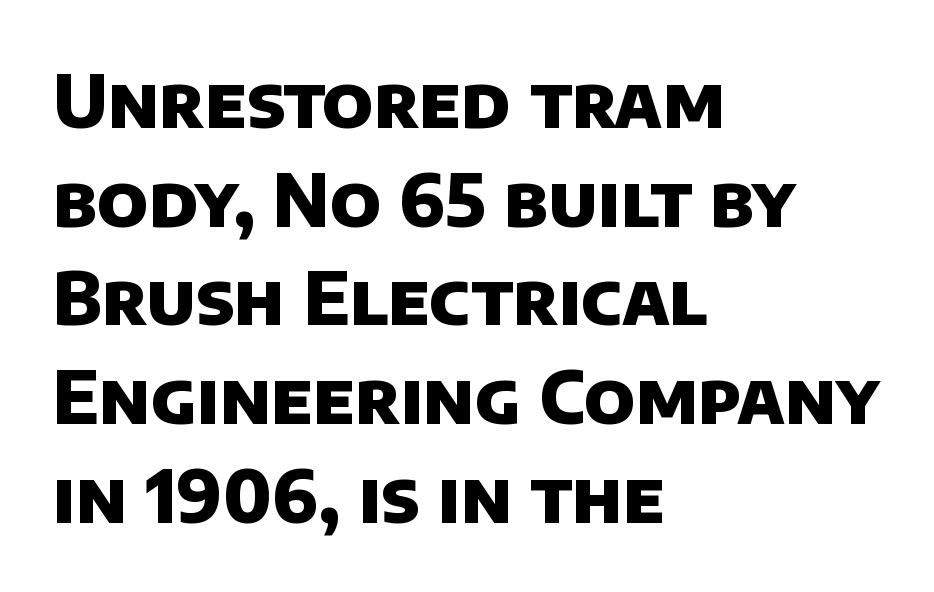
Q: Is the text bold? A: Yes.
Q: Is the typeface a serif or a sans-serif typeface? A: Sans-serif.
Q: Is the text underlined? A: No.
Q: How is the paragraph aligned? A: Left-aligned.
Q: Is the spacing between letters normal or unusually wide? A: Normal.
Q: Is the spacing between lines tight, normal or loose? A: Normal.
Q: Width (condensed, normal, or wide)? A: Normal.
Q: Stroke contrast? A: Low.
Q: x-height? A: Large.
Q: Monospaced? A: No.
